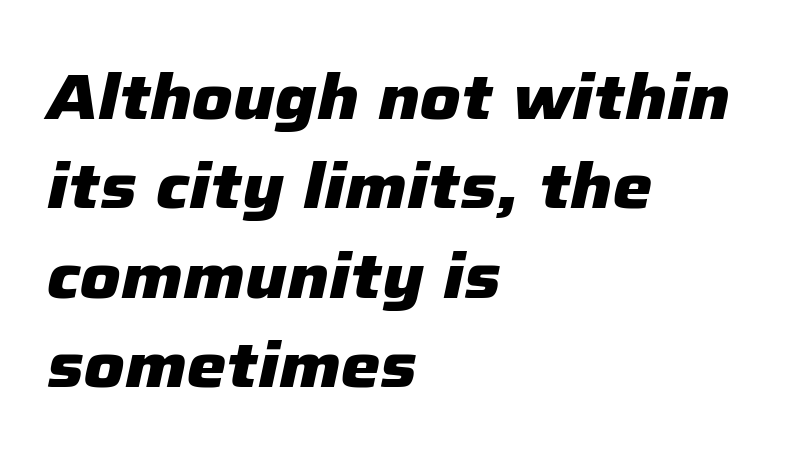
{"italic": "yes", "lean": "right", "slant_degrees": 12, "bold": "yes", "weight": "heavy", "width": "normal", "stroke_contrast": "low", "x_height": "medium", "monospaced": "no", "underline": "no", "align": "left", "line_spacing": "normal", "line_spacing_ratio": 1.42, "letter_spacing": "normal", "letter_spacing_em": 0.0, "glyph_px": 63}
